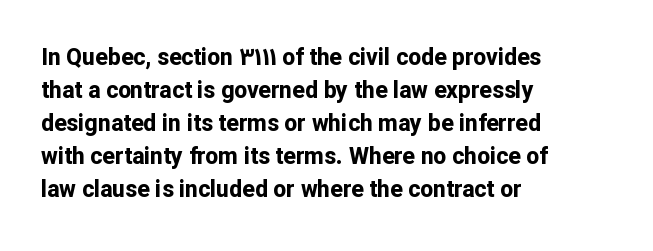
The image shows 23 px bold type, upright; set left-aligned, normal line spacing (1.43x), normal letter spacing, not underlined.
